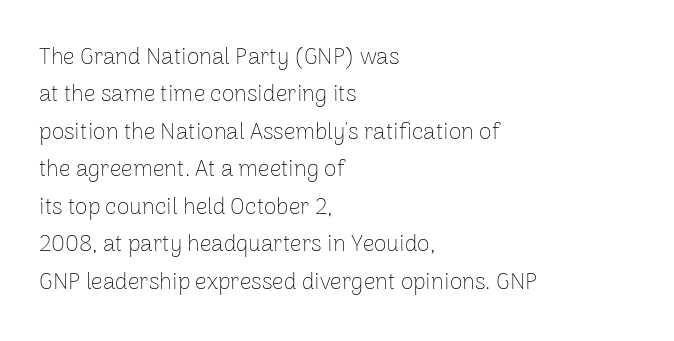
Is the block centered? No — it sits flush against the left margin. A bare baseline throughout the passage. Tall strokes in this sample are plumb rather than angled. The cut favours lightness, reaching ordinary text weight at its darkest.
